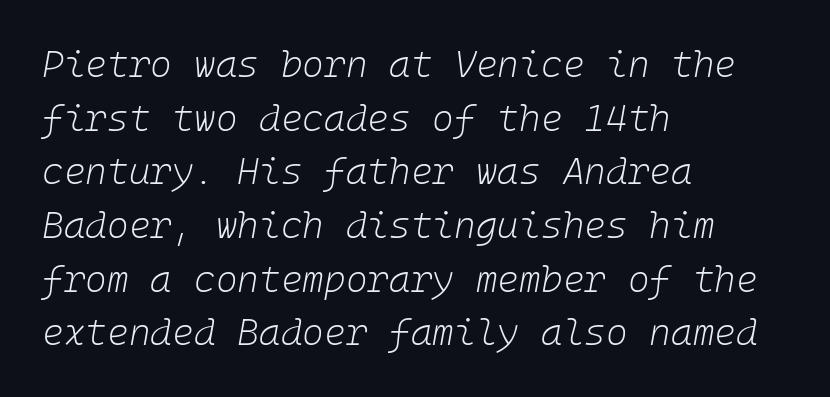
Each row of text sits above clean, open space. Slant detected: the letters are inclined. Weight: not bold — regular or lighter. One-word summary of the alignment: left.
